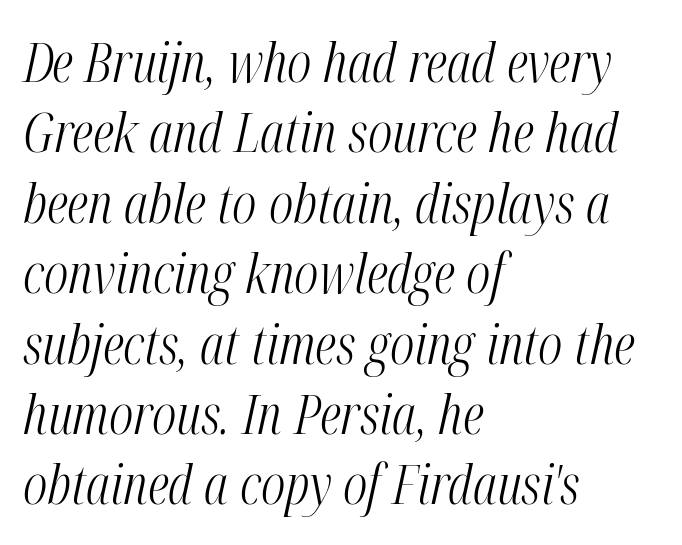
You could not count columns in this text — the font is proportionally spaced. The strokes are not fattened; the text isn't bold. Plain, unruled lines of type. These lines stack with their left ends in a neat column. Default kerning and tracking; the words read as compact shapes.
